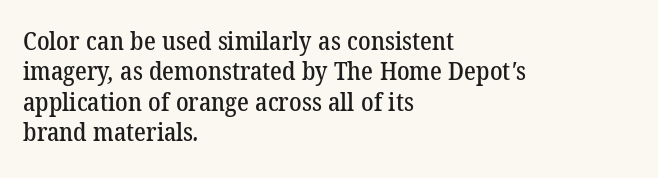
{"underline": "no", "align": "left", "line_spacing_ratio": 1.22, "letter_spacing": "normal", "letter_spacing_em": 0.0, "glyph_px": 25}
